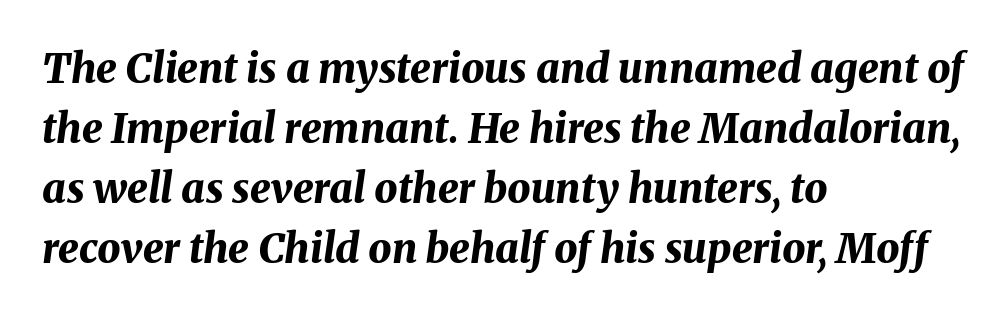
{"italic": "yes", "lean": "right", "slant_degrees": 8, "bold": "yes", "weight": "bold", "width": "normal", "stroke_contrast": "medium", "x_height": "medium", "monospaced": "no", "underline": "no", "align": "left", "line_spacing": "normal", "line_spacing_ratio": 1.46, "letter_spacing": "normal", "letter_spacing_em": 0.0, "glyph_px": 41}
